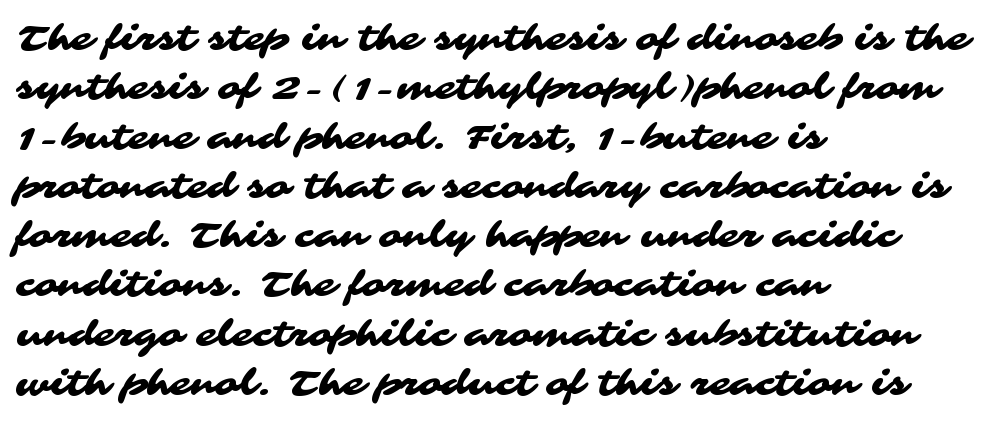
Is the block centered? No — it sits flush against the left margin. The letterforms sit shoulder to shoulder at normal distance. The space beneath each line is pristine and unruled. To sum up the face: it is a sans, with no serifs. Here the designer chose a conventional face with non-uniform glyph widths.
